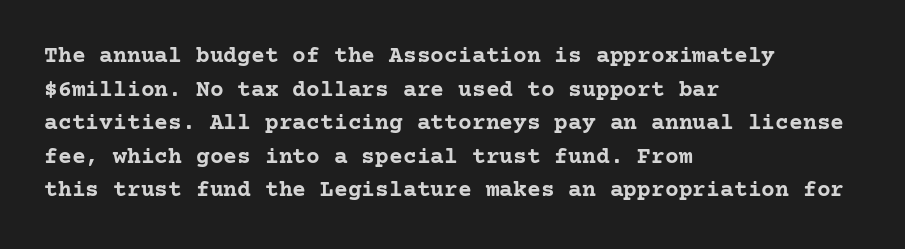
Each line starts at the same left margin while the right side varies. One glance says typical: line gaps are just what's usual. Nope, not italic — everything's standing straight. Plenty of ink on the page — the face is bold.
